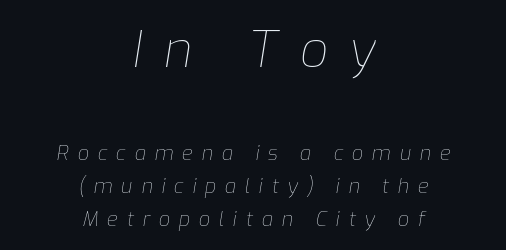
{"italic": "yes", "lean": "right", "slant_degrees": 9, "bold": "no", "weight": "thin", "width": "normal", "stroke_contrast": "low", "x_height": "medium", "monospaced": "no", "underline": "no", "align": "center", "line_spacing": "normal", "line_spacing_ratio": 1.66, "letter_spacing": "wide", "letter_spacing_em": 0.44, "larger_block": "first", "size_ratio": 2.5, "glyph_px": 50}
